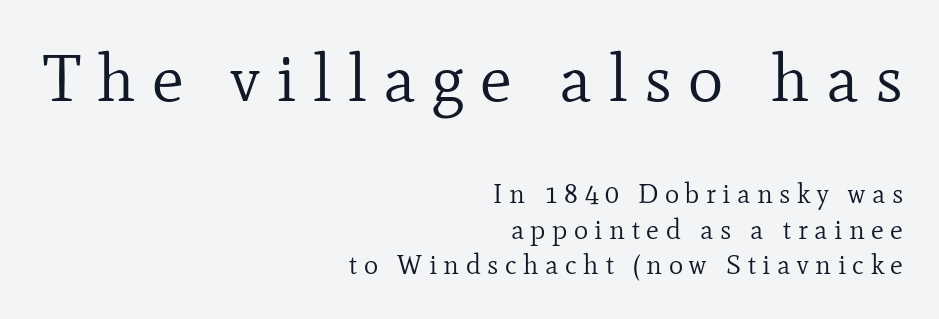
No word sits above an underline. Regarding leading, the lines here are spaced in the standard way. The face used here is proportionally spaced, like ordinary book or web type. You get the large type first, then a drop to smaller type.
